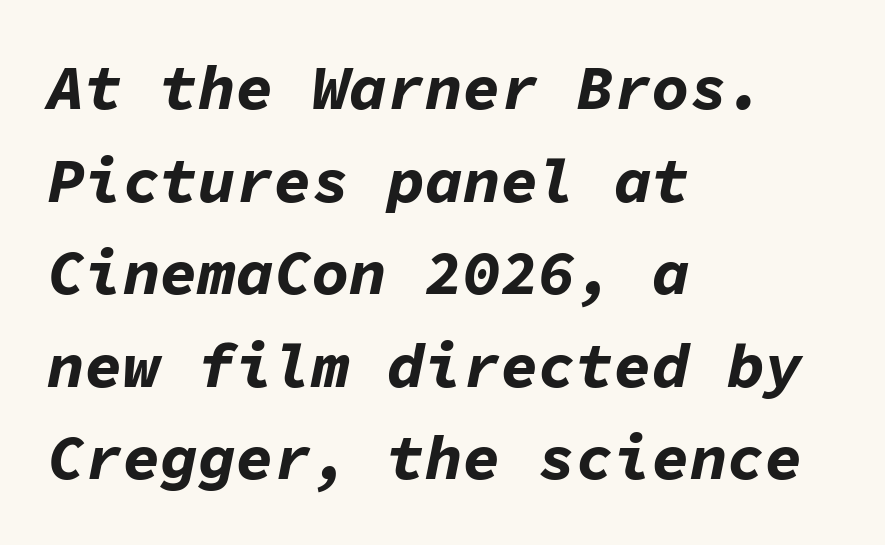
The image shows 63 px bold type, italic (leaning right), monospaced; set left-aligned, normal line spacing (1.47x), normal letter spacing, not underlined; low stroke contrast and a medium x-height.
